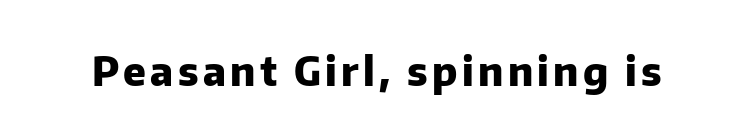
The image shows 40 px heavy sans-serif type, upright; set not underlined; low stroke contrast and a medium x-height.
